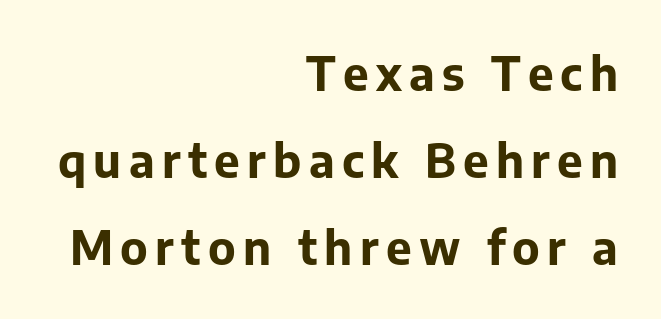
A sans-serif font was chosen for this passage. Here the designer chose a conventional face with non-uniform glyph widths. The space beneath each line is pristine and unruled. Visually the block forms a straight wall on the right and a jagged coastline on the left. Strong, thick strokes mark this as bold type.
